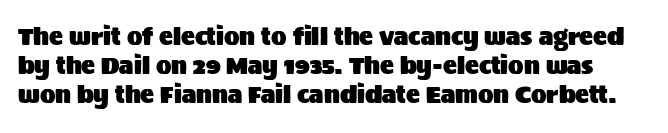
Style check: upright. Clear beneath every line of the passage. Here the glyphs are tracked normally, forming tight word shapes. The vertical gap from one line to the next is medium.
